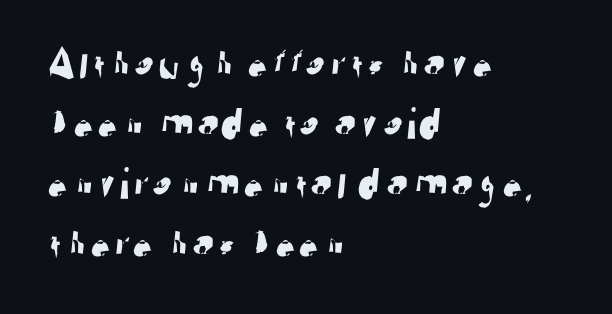
{"serif": "no", "width": "normal", "stroke_contrast": "low", "x_height": "medium", "monospaced": "no", "underline": "no", "align": "left", "line_spacing": "normal", "line_spacing_ratio": 1.33, "letter_spacing": "normal", "letter_spacing_em": 0.0, "glyph_px": 45}
